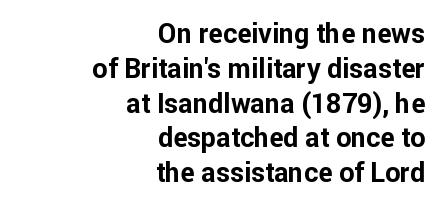
Q: Is the text bold? A: Yes.
Q: Is the text italic (slanted)? A: No, it is upright.
Q: Is the text underlined? A: No.
Q: How is the paragraph aligned? A: Right-aligned.
Q: Is the spacing between letters normal or unusually wide? A: Normal.
Q: Is the spacing between lines tight, normal or loose? A: Normal.
